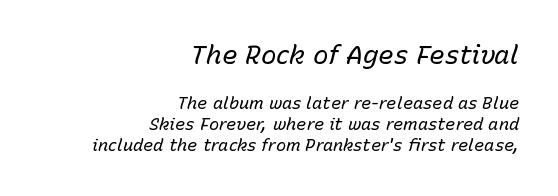
The image shows 26 px text type, italic (leaning right); set right-aligned, line spacing 1.24x, normal letter spacing, not underlined; the first (top) block is 1.53x larger.
